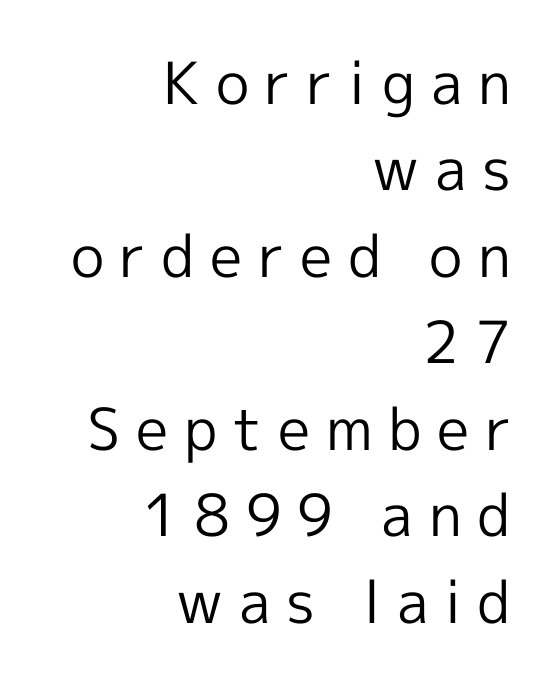
{"serif": "no", "italic": "no", "bold": "no", "weight": "regular", "width": "normal", "x_height": "medium", "monospaced": "no", "underline": "no", "align": "right", "line_spacing": "normal", "line_spacing_ratio": 1.49, "letter_spacing": "wide", "letter_spacing_em": 0.27, "glyph_px": 58}
